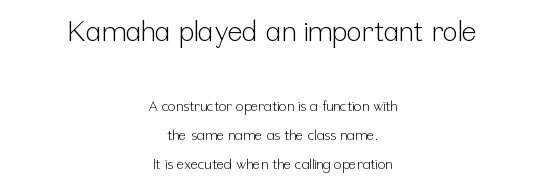
Q: Is the text bold? A: No.
Q: Is the text italic (slanted)? A: No, it is upright.
Q: Is the typeface a serif or a sans-serif typeface? A: Sans-serif.
Q: Is the text underlined? A: No.
Q: How is the paragraph aligned? A: Centered.
Q: Is the spacing between letters normal or unusually wide? A: Normal.
Q: Is the spacing between lines tight, normal or loose? A: Loose.
Q: Which block of text is set in a larger size, the first (top) or the second (bottom)? A: The first (top) one.
Q: Width (condensed, normal, or wide)? A: Condensed.
Q: Stroke contrast? A: Low.
Q: x-height? A: Medium.
Q: Monospaced? A: No.
